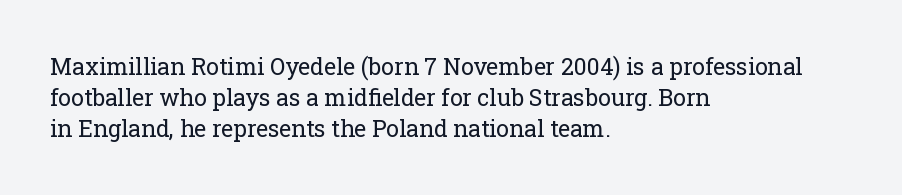
Posture: upright roman. The ragged edge is on the right, which tells us the setting is flush left. Reading down the column, the eye jumps a familiar distance to each next line. The specimen omits any rule beneath the text block's lines. The face looks like a standard text weight, possibly lighter.
